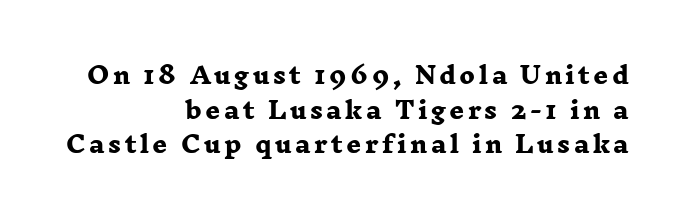
The image shows 23 px bold type; set right-aligned, normal line spacing (1.51x), not underlined.
